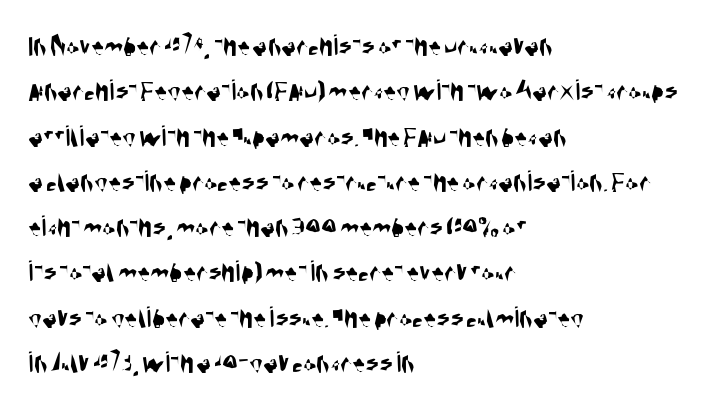
{"serif": "no", "width": "condensed", "stroke_contrast": "medium", "x_height": "large", "monospaced": "no", "underline": "no", "align": "left", "line_spacing": "normal", "line_spacing_ratio": 1.46, "letter_spacing": "normal", "letter_spacing_em": 0.0, "glyph_px": 31}
